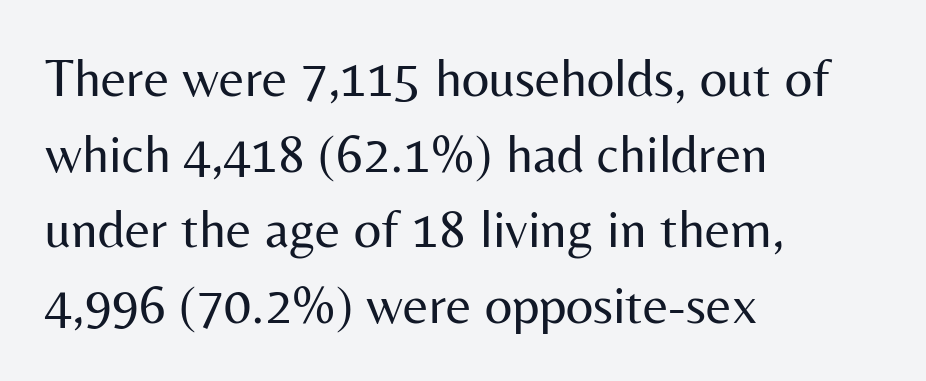
{"serif": "no", "italic": "no", "bold": "no", "weight": "regular", "width": "normal", "stroke_contrast": "medium", "x_height": "medium", "monospaced": "no", "underline": "no", "align": "left", "line_spacing": "normal", "line_spacing_ratio": 1.4, "letter_spacing": "normal", "letter_spacing_em": 0.0, "glyph_px": 54}
